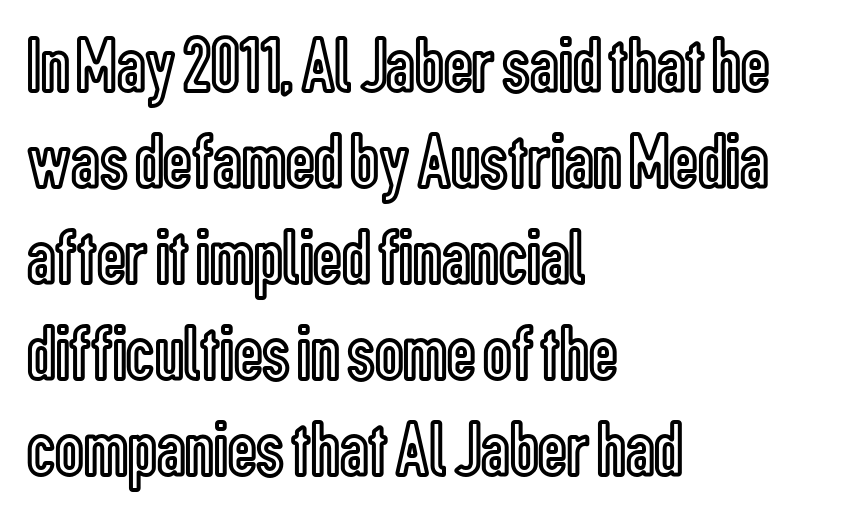
The image shows 80 px condensed type, upright; set left-aligned, line spacing 1.2x, normal letter spacing, not underlined; a medium x-height.
